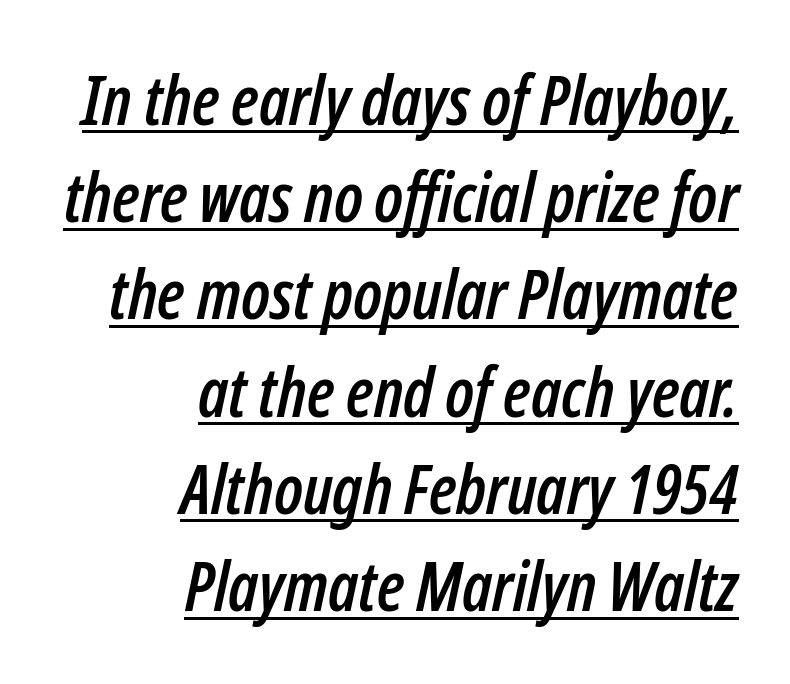
Notice how the stems are inclined rather than vertical — that's the hallmark of italics. Horizontally, the lines are justified to the trailing edge only. A baseline rule has been typeset under these characters. Honestly, the row spacing looks completely unremarkable. Inter-character spacing is left at the font's built-in metrics. Character widths vary here, with narrow letters taking less room than wide ones.
